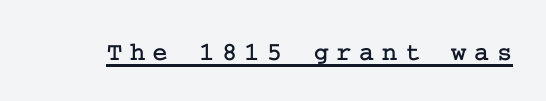
{"italic": "no", "underline": "yes", "letter_spacing": "wide", "letter_spacing_em": 0.29, "glyph_px": 26}
